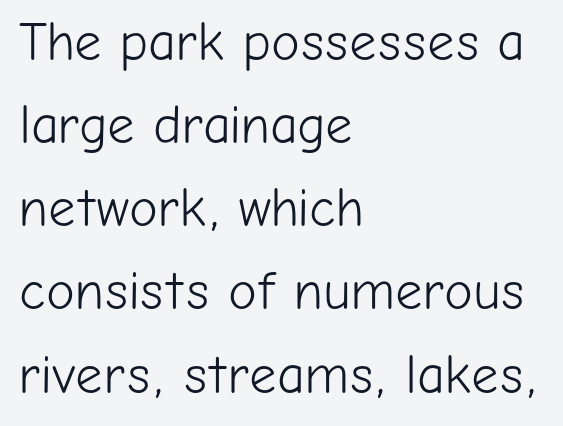
Q: Is the text bold? A: No.
Q: Is the text italic (slanted)? A: No, it is upright.
Q: Is the typeface a serif or a sans-serif typeface? A: Sans-serif.
Q: Is the text underlined? A: No.
Q: How is the paragraph aligned? A: Left-aligned.
Q: Is the spacing between letters normal or unusually wide? A: Normal.
Q: Is the spacing between lines tight, normal or loose? A: Normal.
Q: Width (condensed, normal, or wide)? A: Normal.
Q: Stroke contrast? A: Low.
Q: x-height? A: Medium.
Q: Monospaced? A: No.
